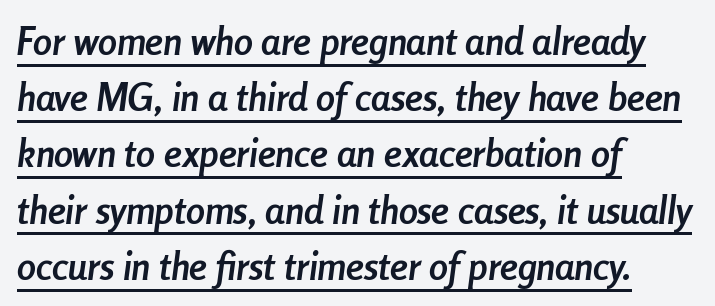
You could call the tracking neutral — neither tight nor loose. Interline gaps are of average width in this sample. A full-strength bold gives these letters their thick strokes. The rendering applies a slant to the glyphs.
